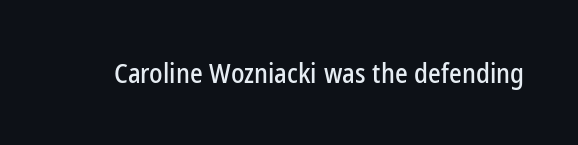
{"italic": "no", "underline": "no", "letter_spacing": "normal", "letter_spacing_em": 0.0, "glyph_px": 27}
